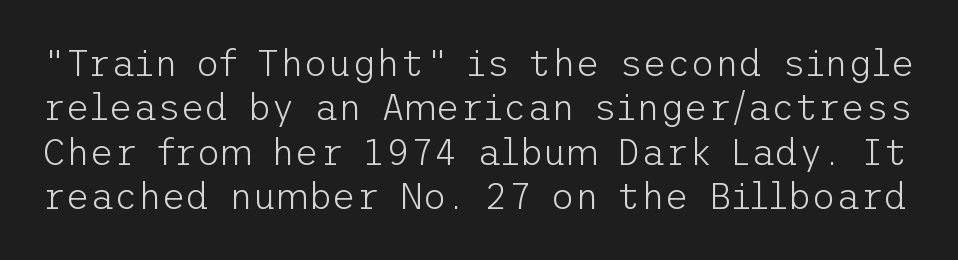
The image shows 37 px light sans-serif type, upright; set line spacing 1.2x, normal letter spacing, not underlined; low stroke contrast and a medium x-height.
